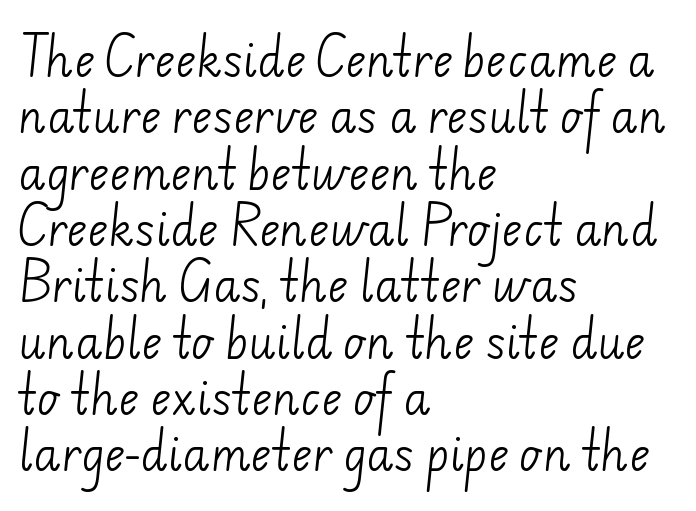
{"serif": "no", "bold": "no", "weight": "light", "width": "normal", "stroke_contrast": "low", "x_height": "small", "monospaced": "no", "underline": "no", "align": "left", "line_spacing": "normal", "line_spacing_ratio": 1.28, "letter_spacing": "normal", "letter_spacing_em": 0.0, "glyph_px": 44}
